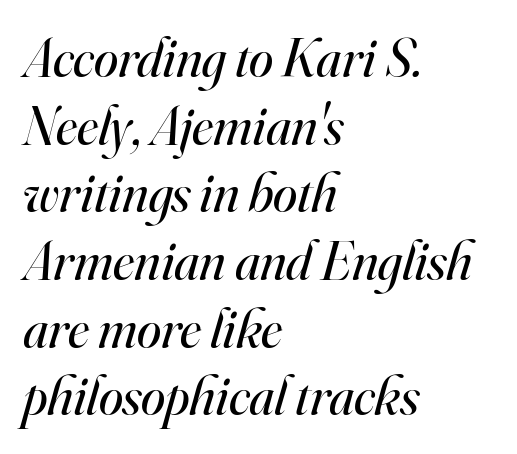
{"serif": "yes", "italic": "yes", "lean": "right", "slant_degrees": 16, "bold": "no", "weight": "regular", "width": "normal", "stroke_contrast": "high", "x_height": "small", "monospaced": "no", "underline": "no", "align": "left", "line_spacing_ratio": 1.23, "letter_spacing": "normal", "letter_spacing_em": 0.0, "glyph_px": 55}
